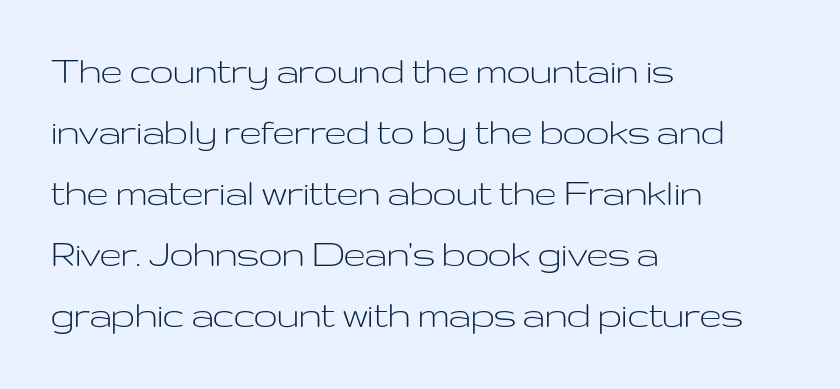
The image shows 42 px light, wide sans-serif type, upright; set left-aligned, normal line spacing (1.45x), normal letter spacing, not underlined; low stroke contrast and a medium x-height.
